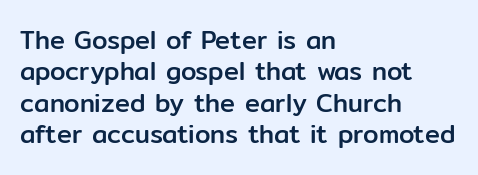
Q: Is the text italic (slanted)? A: No, it is upright.
Q: Is the text underlined? A: No.
Q: How is the paragraph aligned? A: Left-aligned.
Q: Is the spacing between letters normal or unusually wide? A: Normal.
Q: Is the spacing between lines tight, normal or loose? A: Normal.
